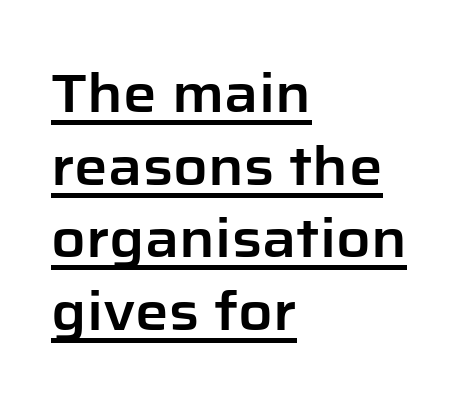
This sample uses a sans-serif face. Is this a fixed-width face? No — the glyphs have proportional, varying widths. Quick note: not italic, upright. Teacher's note: observe the even left margin — that is flush-left alignment. The gaps between neighbouring characters are ordinary and unremarkable.
